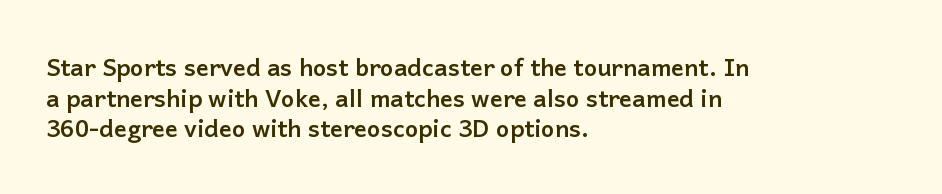
Summary of weight: heavy, a full bold. Tracking value appears to be zero — textbook default spacing. No italicization has been applied; the sample stays upright. The words here are not underlined. A normal amount of white space separates one row of letters from the next.
